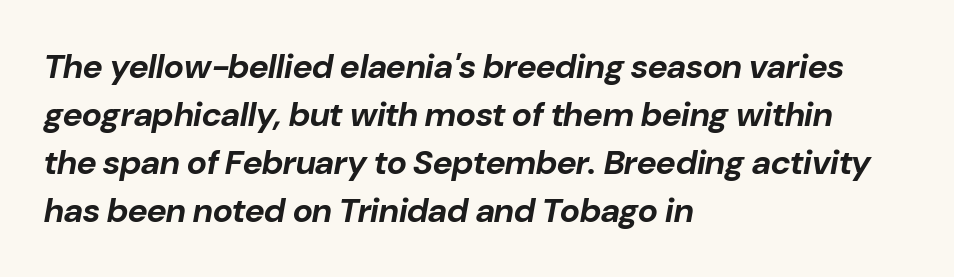
Q: Is the text bold? A: Yes.
Q: Is the text italic (slanted)? A: Yes, it leans right by about 10 degrees.
Q: Is the text underlined? A: No.
Q: How is the paragraph aligned? A: Left-aligned.
Q: Is the spacing between letters normal or unusually wide? A: Normal.
Q: Is the spacing between lines tight, normal or loose? A: Normal.
Q: Width (condensed, normal, or wide)? A: Normal.
Q: Stroke contrast? A: Low.
Q: x-height? A: Medium.
Q: Monospaced? A: No.
